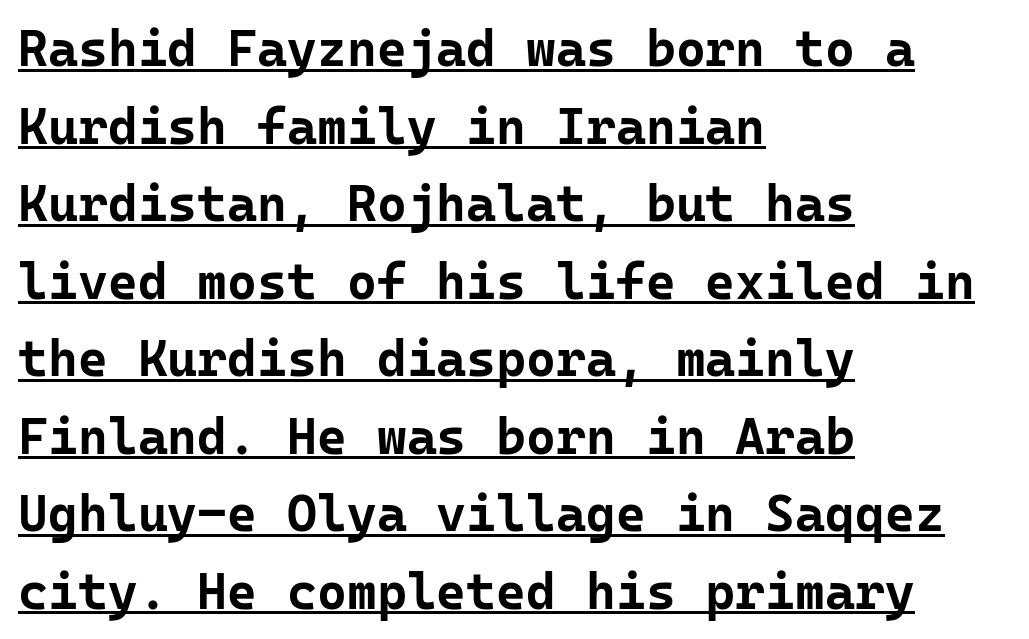
Is this a fixed-width face? Yes — each glyph sits in an identical cell. The strokes are fattened all the way to bold. Students, note that the glyphs here touch the page at normal intervals. Line beginnings align vertically; line endings do not. Somebody hit Ctrl+U on this one — the words are underlined. Stroke terminals: plain, sans-serif.
